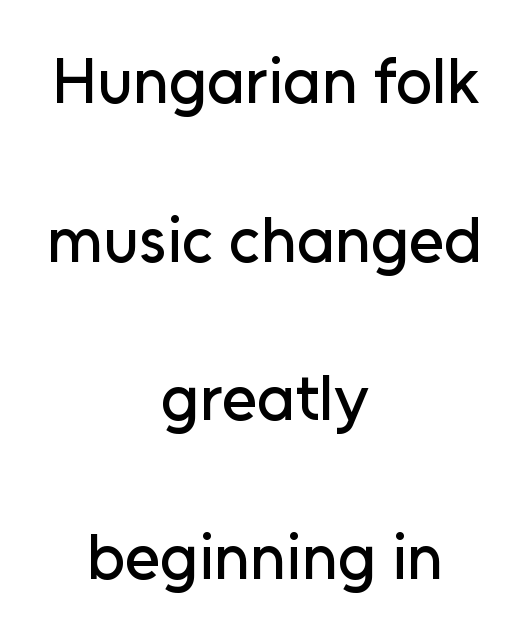
{"serif": "no", "italic": "no", "width": "normal", "stroke_contrast": "low", "x_height": "medium", "monospaced": "no", "underline": "no", "align": "center", "line_spacing": "loose", "line_spacing_ratio": 2.48, "letter_spacing": "normal", "letter_spacing_em": 0.0, "glyph_px": 64}
